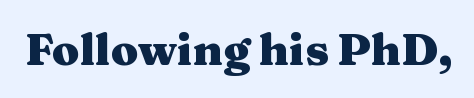
{"serif": "yes", "italic": "no", "bold": "yes", "weight": "heavy", "width": "wide", "stroke_contrast": "medium", "x_height": "medium", "monospaced": "no", "underline": "no", "letter_spacing": "normal", "letter_spacing_em": 0.0, "glyph_px": 44}
